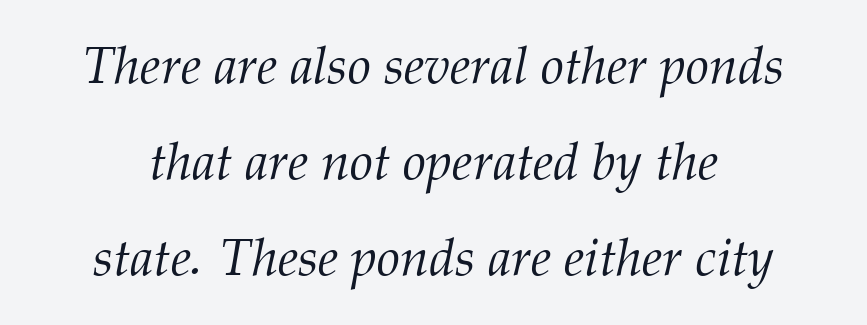
{"serif": "yes", "italic": "yes", "lean": "right", "slant_degrees": 12, "bold": "no", "weight": "light", "width": "normal", "stroke_contrast": "medium", "x_height": "medium", "monospaced": "no", "underline": "no", "align": "center", "line_spacing_ratio": 1.85, "letter_spacing": "normal", "letter_spacing_em": 0.0, "glyph_px": 52}
